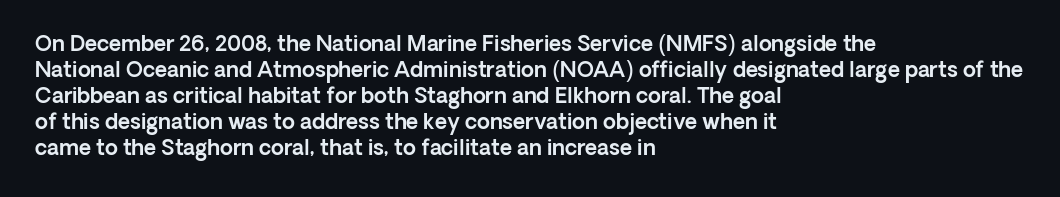
The image shows 21 px text type, upright; set left-aligned, line spacing 1.24x, normal letter spacing, not underlined.
